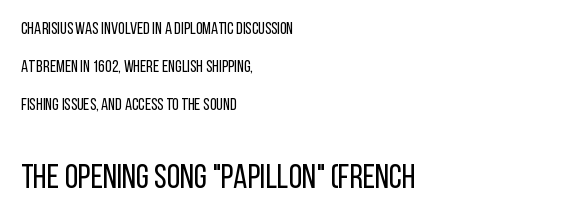
The image shows 34 px regular-weight, condensed sans-serif type, upright; set left-aligned, loose line spacing (2.23x), normal letter spacing, not underlined; the second (bottom) block is 2.0x larger; low stroke contrast and a large x-height.
